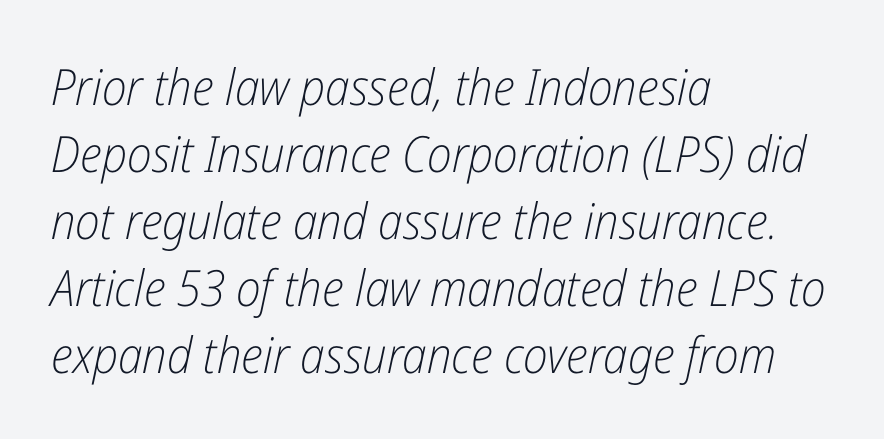
{"italic": "yes", "lean": "right", "slant_degrees": 12, "bold": "no", "weight": "light", "width": "condensed", "stroke_contrast": "low", "x_height": "medium", "monospaced": "no", "underline": "no", "align": "left", "line_spacing": "normal", "line_spacing_ratio": 1.34, "letter_spacing": "normal", "letter_spacing_em": 0.0, "glyph_px": 50}
